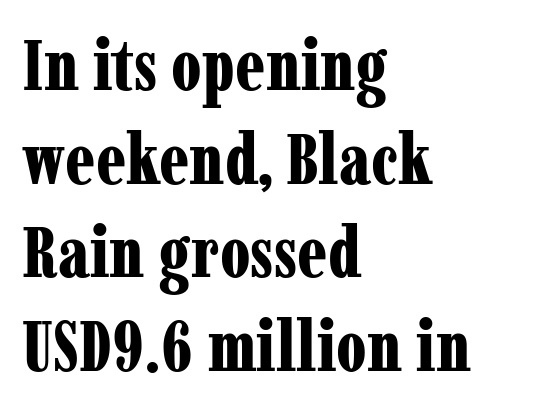
{"serif": "yes", "italic": "no", "bold": "yes", "weight": "bold", "width": "condensed", "stroke_contrast": "low", "x_height": "medium", "monospaced": "no", "underline": "no", "align": "left", "line_spacing": "normal", "line_spacing_ratio": 1.32, "letter_spacing": "normal", "letter_spacing_em": 0.0, "glyph_px": 71}
